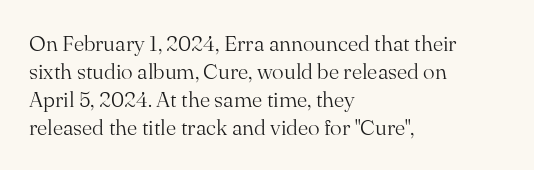
The image shows 22 px text type, upright; set left-aligned, normal line spacing (1.27x), normal letter spacing, not underlined.
